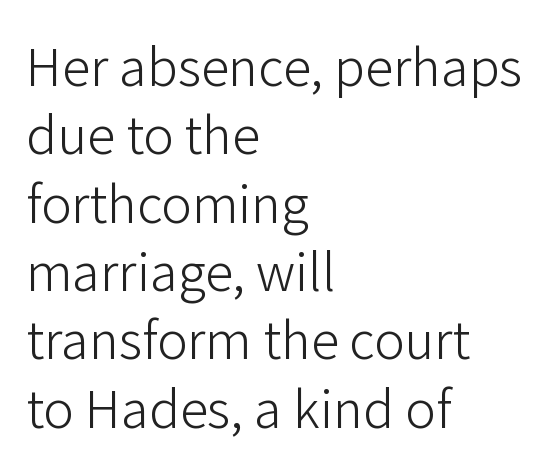
The image shows 51 px light sans-serif type, upright; set left-aligned, normal line spacing (1.34x), normal letter spacing, not underlined; low stroke contrast and a medium x-height.
